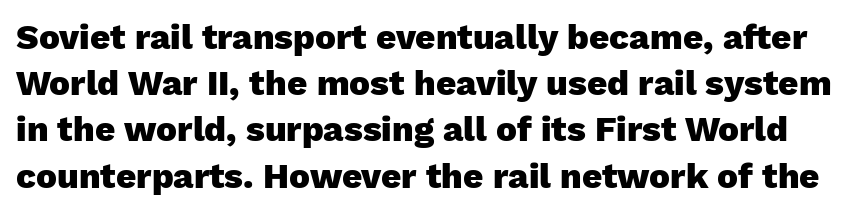
Q: Is the text bold? A: Yes.
Q: Is the text italic (slanted)? A: No, it is upright.
Q: Is the typeface a serif or a sans-serif typeface? A: Sans-serif.
Q: Is the text underlined? A: No.
Q: Is the spacing between letters normal or unusually wide? A: Normal.
Q: Is the spacing between lines tight, normal or loose? A: Normal.
Q: Width (condensed, normal, or wide)? A: Normal.
Q: Stroke contrast? A: Low.
Q: x-height? A: Medium.
Q: Monospaced? A: No.
